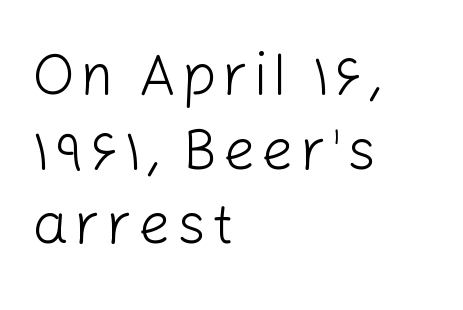
Q: Is the text bold? A: No.
Q: Is the text italic (slanted)? A: No, it is upright.
Q: Is the typeface a serif or a sans-serif typeface? A: Sans-serif.
Q: Is the text underlined? A: No.
Q: How is the paragraph aligned? A: Left-aligned.
Q: Is the spacing between lines tight, normal or loose? A: Normal.
Q: Width (condensed, normal, or wide)? A: Normal.
Q: Stroke contrast? A: Low.
Q: x-height? A: Medium.
Q: Monospaced? A: No.
